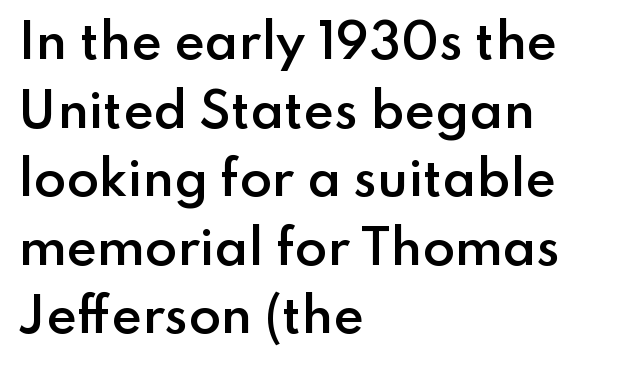
The font's upright variant was chosen for this text. Plain, unruled lines of type. The passage shown has conventional tracking throughout. This is the in-between weight designers call semibold or demi. Is this a fixed-width face? No — the glyphs have proportional, varying widths. Nothing sits at the stroke ends, so this counts as sans-serif.
